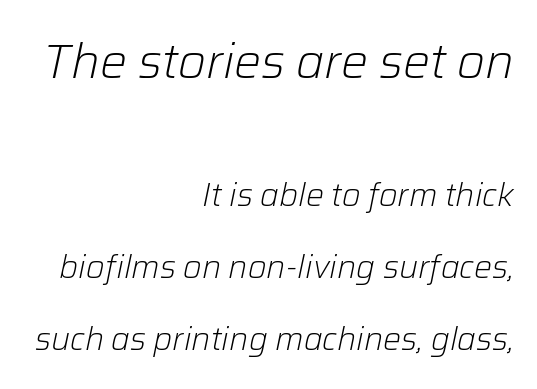
The letterforms sit at book weight or below. Teacher's note: observe the even right margin — that is flush-right alignment. Is the type slanted? Yes — the strokes lean at a clear angle. This sample trades compactness for vertical openness between lines.
